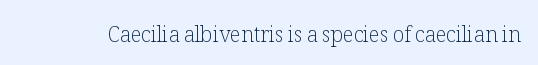
The image shows 21 px text type, upright; set normal letter spacing, not underlined.
